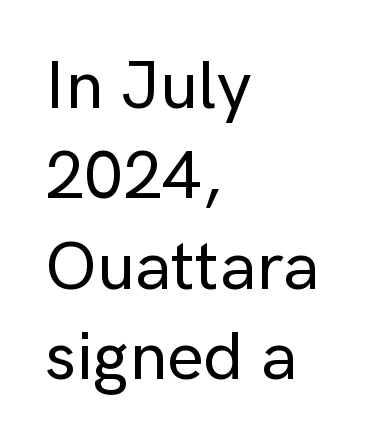
Q: Is the text italic (slanted)? A: No, it is upright.
Q: Is the typeface a serif or a sans-serif typeface? A: Sans-serif.
Q: Is the text underlined? A: No.
Q: How is the paragraph aligned? A: Left-aligned.
Q: Is the spacing between letters normal or unusually wide? A: Normal.
Q: Is the spacing between lines tight, normal or loose? A: Normal.
Q: Width (condensed, normal, or wide)? A: Normal.
Q: Stroke contrast? A: Low.
Q: x-height? A: Medium.
Q: Monospaced? A: No.
